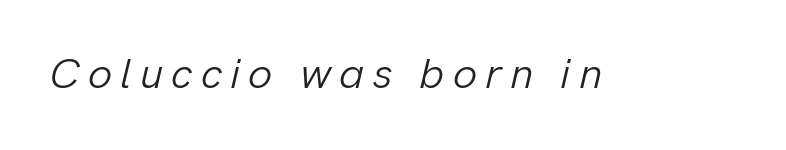
The image shows 43 px light type, italic (leaning right); set not underlined; low stroke contrast and a medium x-height.
